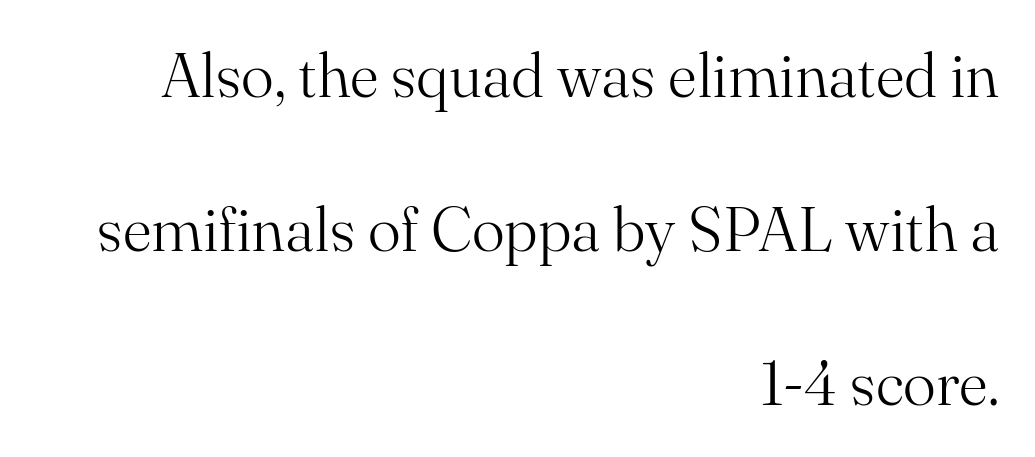
{"serif": "yes", "italic": "no", "bold": "no", "weight": "light", "width": "normal", "stroke_contrast": "medium", "x_height": "small", "monospaced": "no", "underline": "no", "align": "right", "line_spacing": "loose", "line_spacing_ratio": 2.48, "letter_spacing": "normal", "letter_spacing_em": 0.0, "glyph_px": 62}
